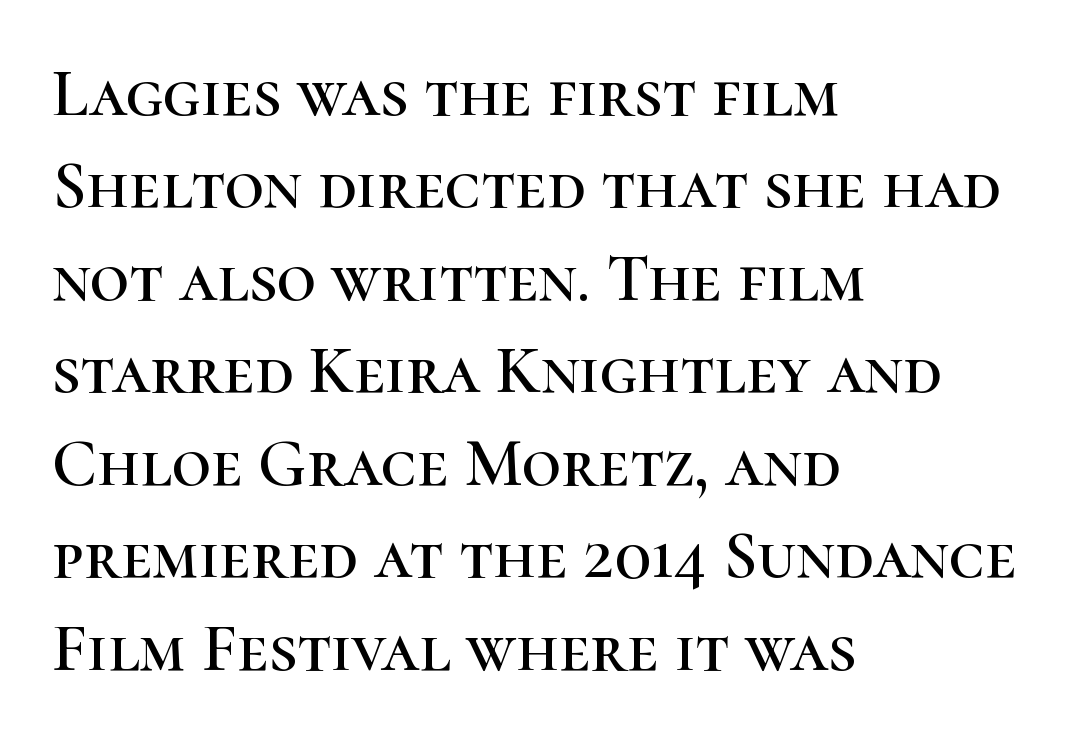
Proportional: the letters do not fall into vertical columns. The horizontal fit of the characters is conventional and even. The specimen omits any rule beneath the text block's lines. The axis of the letterforms is exactly vertical.
